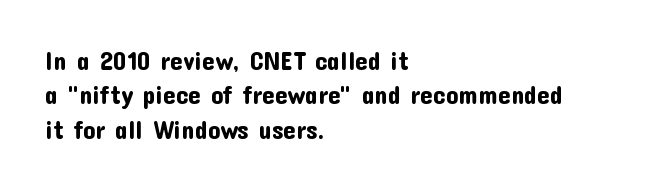
Q: Is the text italic (slanted)? A: No, it is upright.
Q: Is the text underlined? A: No.
Q: How is the paragraph aligned? A: Left-aligned.
Q: Is the spacing between letters normal or unusually wide? A: Normal.
Q: Is the spacing between lines tight, normal or loose? A: Normal.
